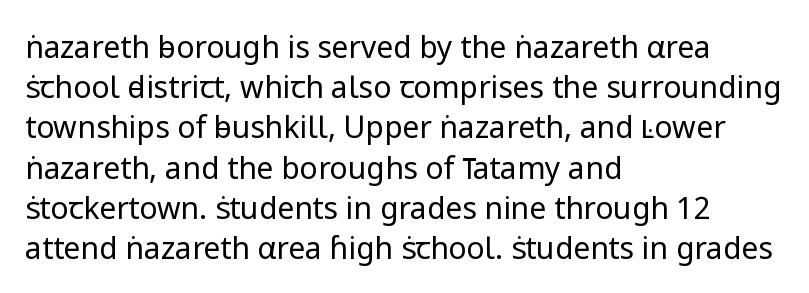
The image shows 30 px regular-weight sans-serif type, upright; set left-aligned, normal line spacing (1.34x), normal letter spacing, not underlined; low stroke contrast and a medium x-height.
